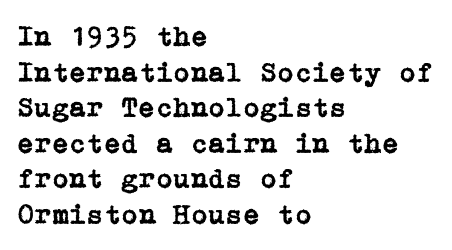
{"serif": "yes", "italic": "no", "width": "normal", "stroke_contrast": "low", "x_height": "medium", "underline": "no", "align": "left", "line_spacing": "normal", "line_spacing_ratio": 1.27, "letter_spacing": "normal", "letter_spacing_em": 0.0, "glyph_px": 28}
